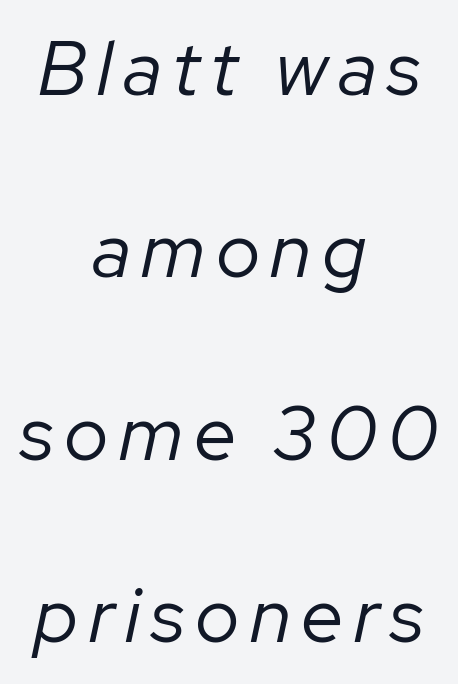
The image shows 76 px regular-weight type, italic (leaning right); set centered, loose line spacing (2.4x), not underlined; low stroke contrast and a medium x-height.
